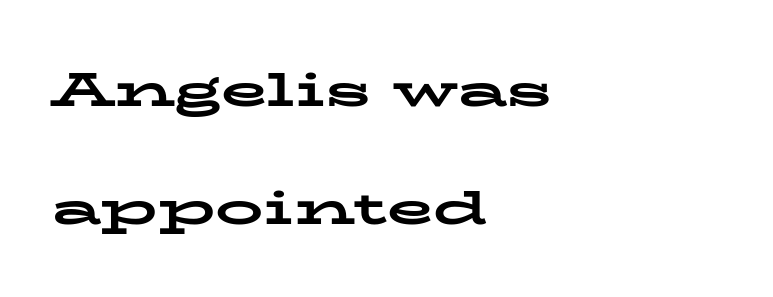
Q: Is the text bold? A: Yes.
Q: Is the text italic (slanted)? A: No, it is upright.
Q: Is the typeface a serif or a sans-serif typeface? A: Serif.
Q: Is the text underlined? A: No.
Q: How is the paragraph aligned? A: Left-aligned.
Q: Is the spacing between letters normal or unusually wide? A: Normal.
Q: Is the spacing between lines tight, normal or loose? A: Loose.
Q: Width (condensed, normal, or wide)? A: Wide.
Q: Stroke contrast? A: Low.
Q: x-height? A: Medium.
Q: Monospaced? A: No.
